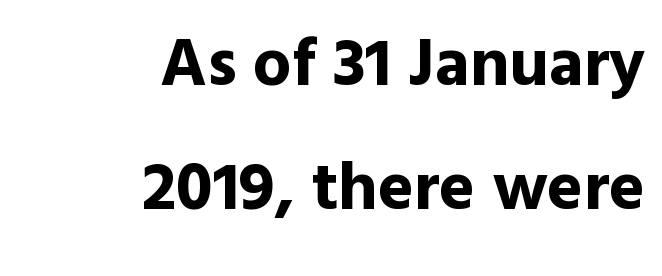
These lines are rendered in a variable-pitch font. Posture: upright roman. The lines in this sample share a right terminus and differ only in where they begin. Nothing unusual about the tracking: characters are spaced as the font intends.
